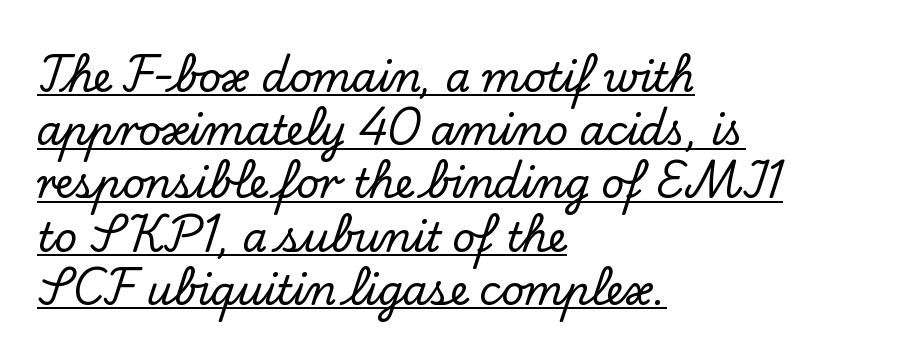
Q: Is the text italic (slanted)? A: Yes.
Q: Is the typeface a serif or a sans-serif typeface? A: Serif.
Q: Is the text underlined? A: Yes.
Q: How is the paragraph aligned? A: Left-aligned.
Q: Is the spacing between letters normal or unusually wide? A: Normal.
Q: Is the spacing between lines tight, normal or loose? A: Normal.
Q: Width (condensed, normal, or wide)? A: Normal.
Q: Stroke contrast? A: Low.
Q: x-height? A: Small.
Q: Monospaced? A: No.
